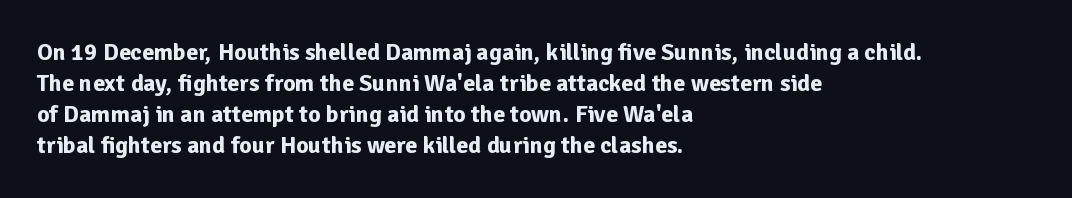
If you measured baseline to baseline, you'd find a middling distance. The specimen reads as upright at a glance. Glyph-to-glyph distance matches everyday printed text. Heavy, bold letterforms. Each row of text sits above clean, open space.
